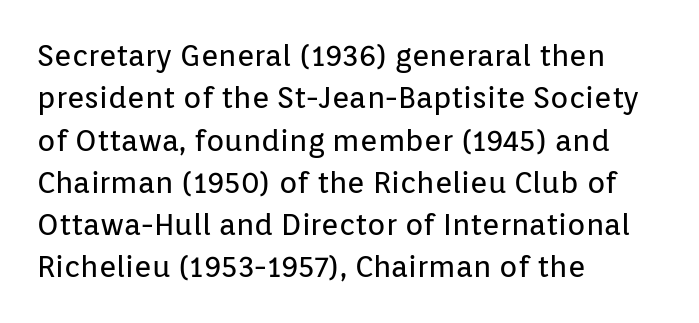
This rendering features lettering with no underline. Each letter keeps its own natural width here, so spacing adapts to shape. This block has exactly the height ordinary leading produces. Unlike a traditional serif, this face leaves its strokes unadorned.
